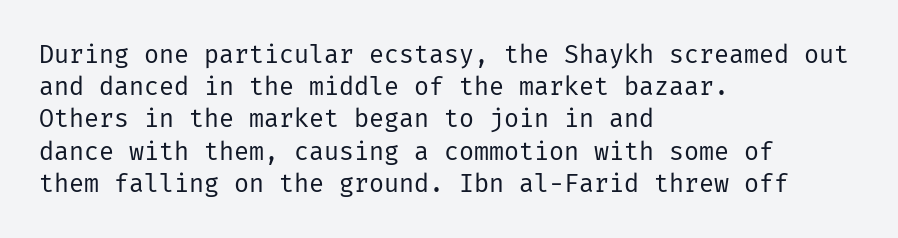
The image shows 25 px text type, upright; set left-aligned, normal line spacing (1.29x), normal letter spacing, not underlined.
